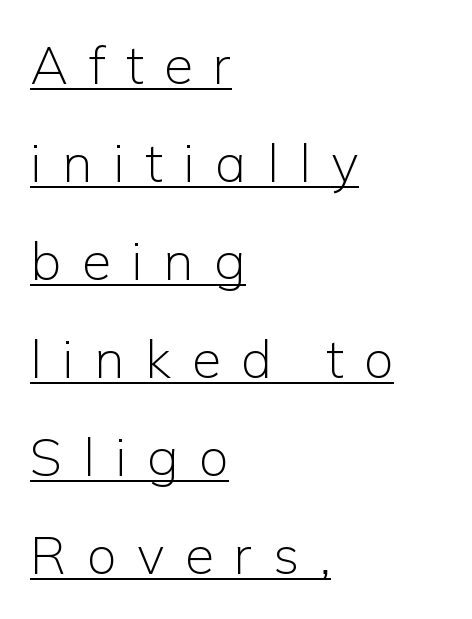
{"serif": "no", "italic": "no", "bold": "no", "weight": "light", "width": "normal", "stroke_contrast": "low", "x_height": "medium", "monospaced": "no", "underline": "yes", "align": "left", "line_spacing_ratio": 1.85, "letter_spacing": "wide", "letter_spacing_em": 0.39, "glyph_px": 53}
